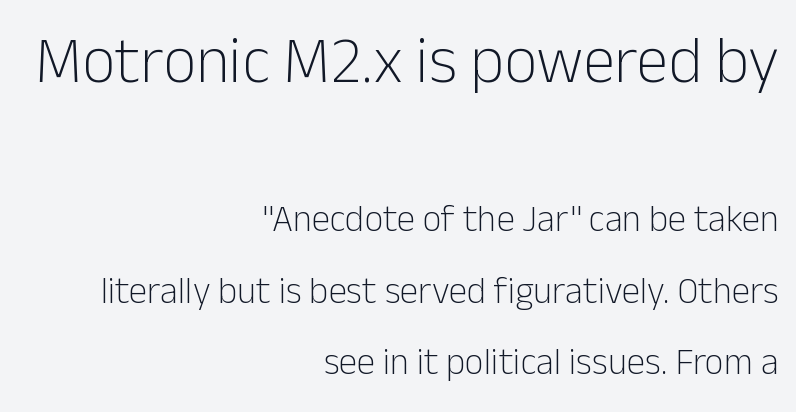
Q: Is the text bold? A: No.
Q: Is the text italic (slanted)? A: No, it is upright.
Q: Is the typeface a serif or a sans-serif typeface? A: Sans-serif.
Q: Is the text underlined? A: No.
Q: How is the paragraph aligned? A: Right-aligned.
Q: Is the spacing between letters normal or unusually wide? A: Normal.
Q: Is the spacing between lines tight, normal or loose? A: Loose.
Q: Which block of text is set in a larger size, the first (top) or the second (bottom)? A: The first (top) one.
Q: Width (condensed, normal, or wide)? A: Normal.
Q: Stroke contrast? A: Low.
Q: x-height? A: Medium.
Q: Monospaced? A: No.
